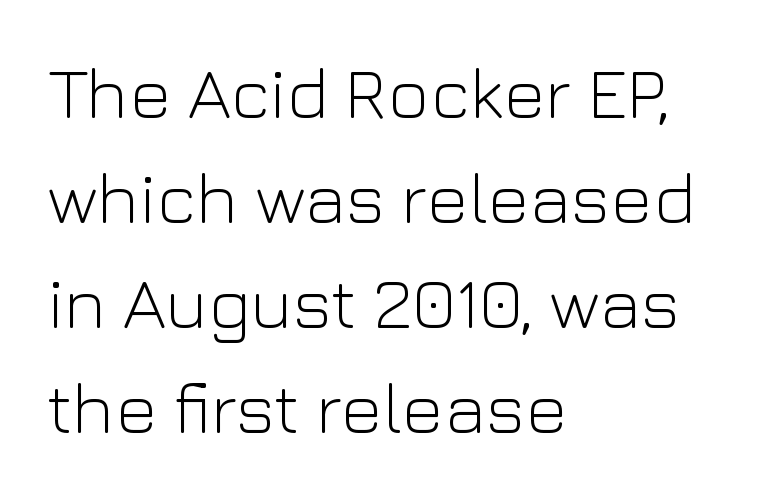
Compared with typical body copy, the letter spacing here is the same. The letters advance in unequal steps, a hallmark of proportional type. The paragraph has a hard left edge and a soft right edge. Bare-footed words on every line. Typographically, this falls in the sans-serif category.
